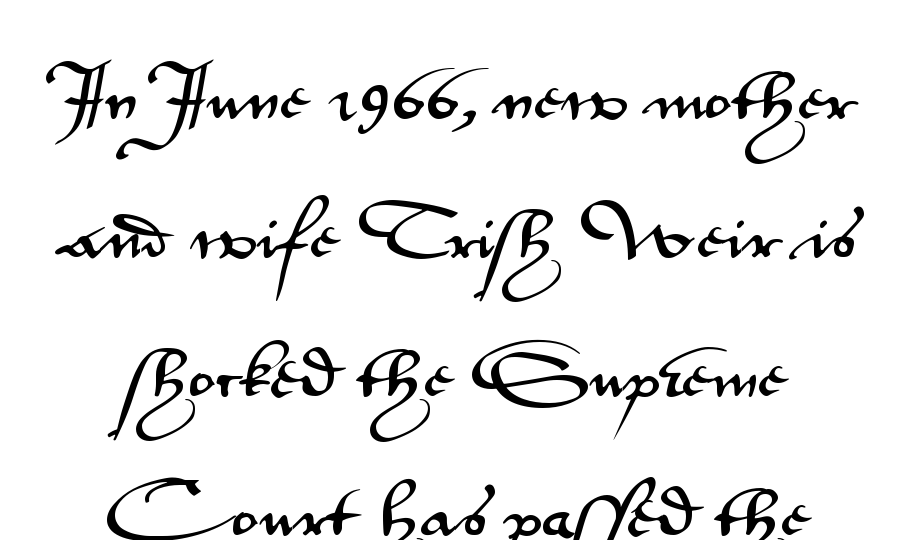
The image shows 56 px wide sans-serif type; set loose line spacing (2.48x), normal letter spacing, not underlined; medium stroke contrast and a small x-height.
